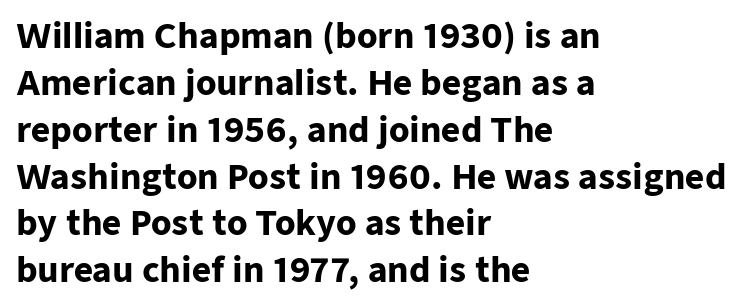
Q: Is the text bold? A: Yes.
Q: Is the text italic (slanted)? A: No, it is upright.
Q: Is the typeface a serif or a sans-serif typeface? A: Sans-serif.
Q: Is the text underlined? A: No.
Q: How is the paragraph aligned? A: Left-aligned.
Q: Is the spacing between letters normal or unusually wide? A: Normal.
Q: Is the spacing between lines tight, normal or loose? A: Normal.
Q: Width (condensed, normal, or wide)? A: Normal.
Q: Stroke contrast? A: Low.
Q: x-height? A: Medium.
Q: Monospaced? A: No.
